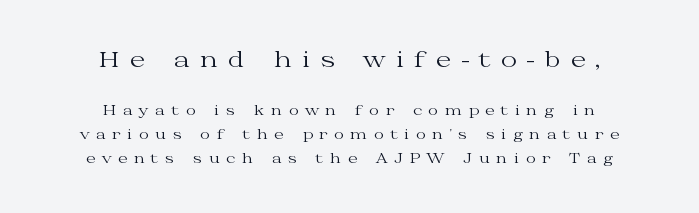
Q: Is the text bold? A: No.
Q: Is the text italic (slanted)? A: No, it is upright.
Q: Is the text underlined? A: No.
Q: How is the paragraph aligned? A: Centered.
Q: Is the spacing between letters normal or unusually wide? A: Unusually wide.
Q: Is the spacing between lines tight, normal or loose? A: Normal.
Q: Which block of text is set in a larger size, the first (top) or the second (bottom)? A: The first (top) one.
